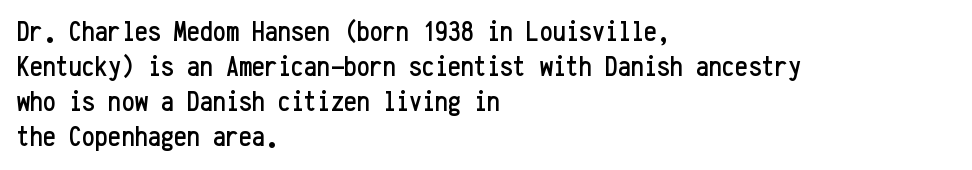
The image shows 29 px condensed sans-serif type, upright, monospaced; set left-aligned, line spacing 1.21x, normal letter spacing, not underlined; low stroke contrast and a medium x-height.
